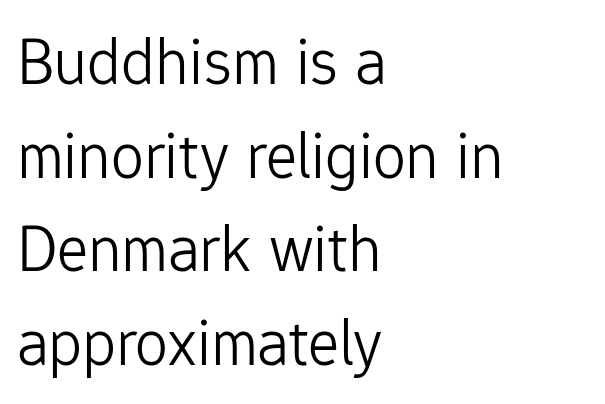
The image shows 66 px light sans-serif type, upright; set left-aligned, normal line spacing (1.42x), normal letter spacing, not underlined; low stroke contrast and a medium x-height.
